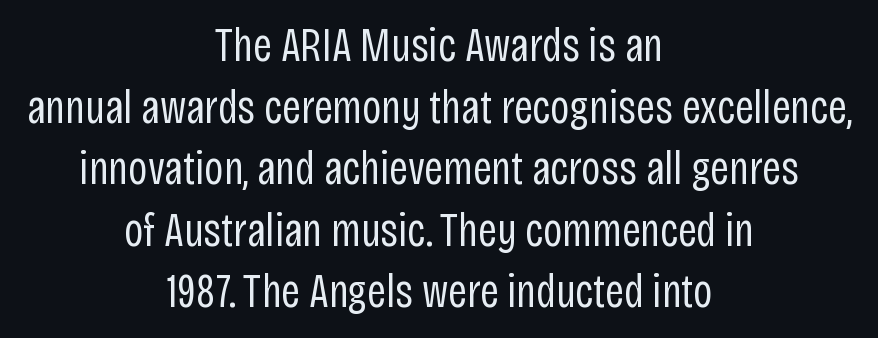
Each stroke keeps to a modest, everyday thickness or less. Regarding serifs, this sample does without them. In terms of letterspacing, this is plain default setting. Upright lettering throughout. In terms of leading, this rendering sits right in the middle.
